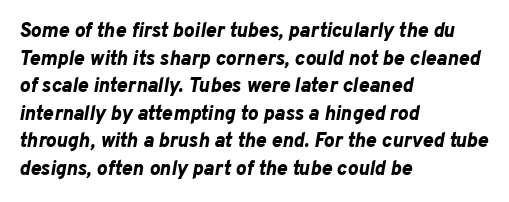
{"italic": "yes", "lean": "right", "slant_degrees": 10, "bold": "yes", "underline": "no", "align": "left", "line_spacing": "normal", "line_spacing_ratio": 1.38, "letter_spacing": "normal", "letter_spacing_em": 0.0, "glyph_px": 20}
